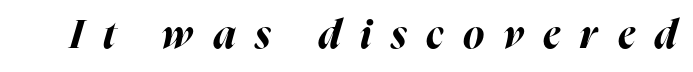
Display-style spreading of the glyphs; the letterfit is very open. Just letters on the line, the space beneath them empty. Plenty of ink on the page — the face is bold. Looks like regular typesetting: each glyph gets only the width it needs. The glyphs look as if they've been sheared to an angle.
